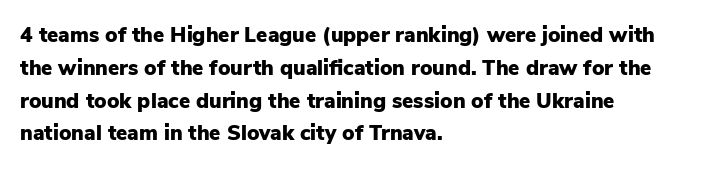
The image shows 21 px bold type, upright; set left-aligned, normal line spacing (1.56x), normal letter spacing, not underlined.
